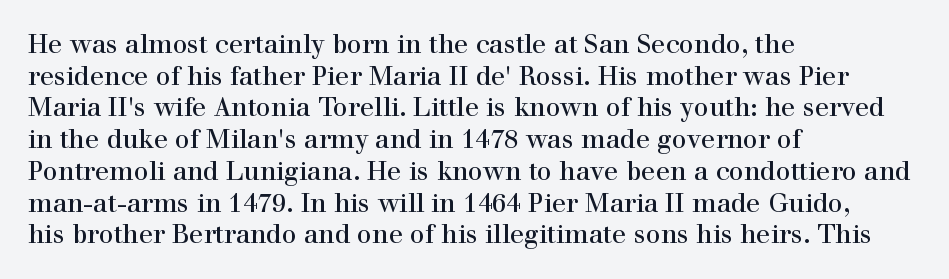
{"italic": "no", "bold": "no", "underline": "no", "align": "left", "line_spacing_ratio": 1.22, "letter_spacing": "normal", "letter_spacing_em": 0.0, "glyph_px": 26}
